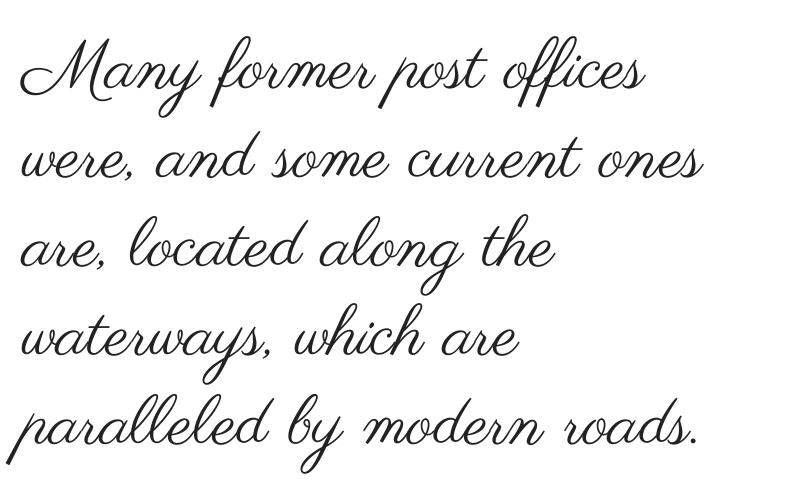
The image shows 69 px regular-weight, wide sans-serif type; set left-aligned, normal line spacing (1.29x), normal letter spacing, not underlined; medium stroke contrast and a small x-height.
